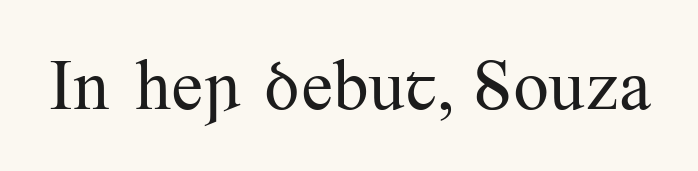
Q: Is the text bold? A: No.
Q: Is the text italic (slanted)? A: No, it is upright.
Q: Is the typeface a serif or a sans-serif typeface? A: Serif.
Q: Is the text underlined? A: No.
Q: Is the spacing between letters normal or unusually wide? A: Normal.
Q: Width (condensed, normal, or wide)? A: Normal.
Q: Stroke contrast? A: Medium.
Q: x-height? A: Small.
Q: Monospaced? A: No.
